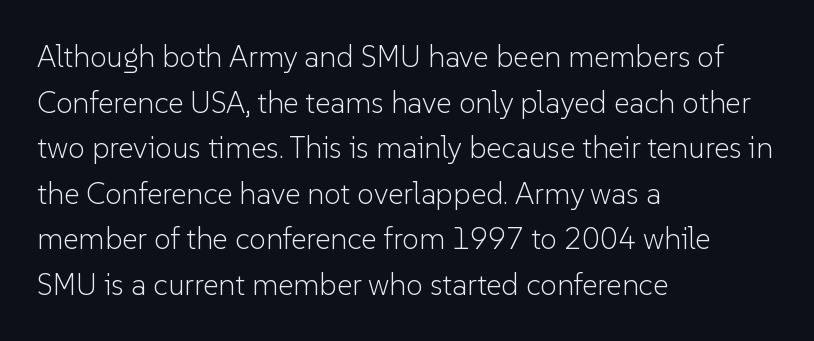
Q: Is the text bold? A: No.
Q: Is the text italic (slanted)? A: No, it is upright.
Q: Is the typeface a serif or a sans-serif typeface? A: Sans-serif.
Q: Is the text underlined? A: No.
Q: How is the paragraph aligned? A: Left-aligned.
Q: Is the spacing between letters normal or unusually wide? A: Normal.
Q: Is the spacing between lines tight, normal or loose? A: Normal.
Q: Width (condensed, normal, or wide)? A: Normal.
Q: Stroke contrast? A: Low.
Q: x-height? A: Medium.
Q: Monospaced? A: No.
